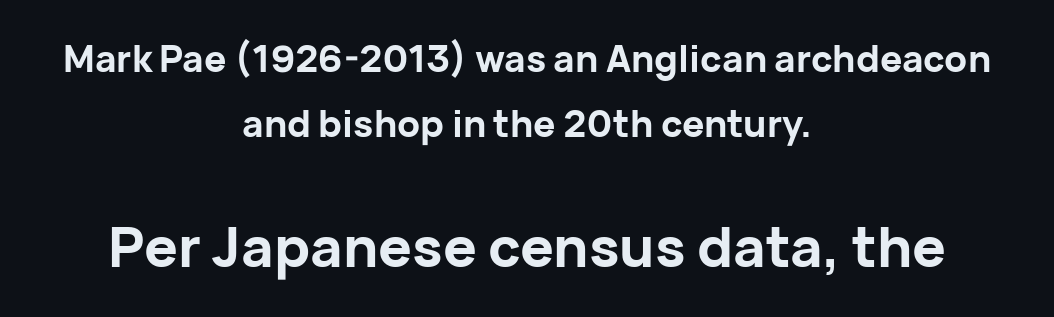
The image shows 56 px bold sans-serif type, upright; set centered, line spacing 1.76x, normal letter spacing, not underlined; the second (bottom) block is 1.51x larger; low stroke contrast and a medium x-height.
